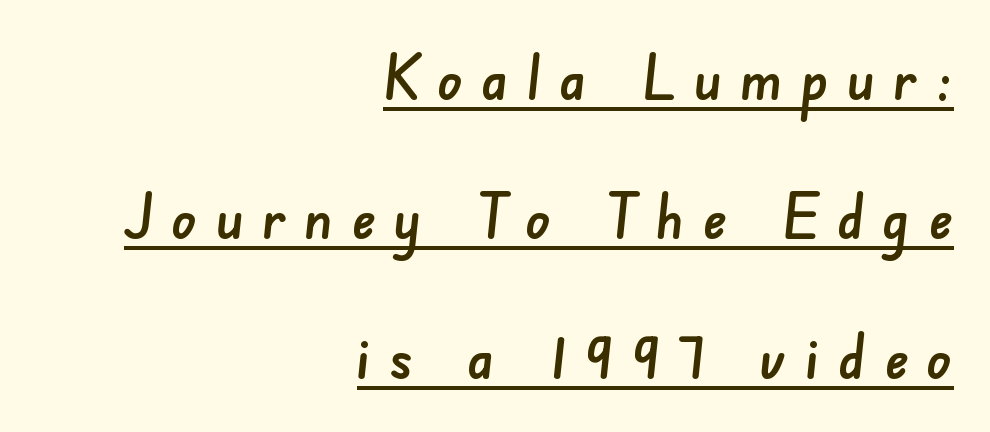
These lines stack with their right ends in a neat column. Observe the absence of serifs on each vertical stroke in this sample. Spacing between characters has been opened up far beyond the box default. Character widths vary here, with narrow letters taking less room than wide ones. Students, observe the line beneath the letters — that is underlining.
